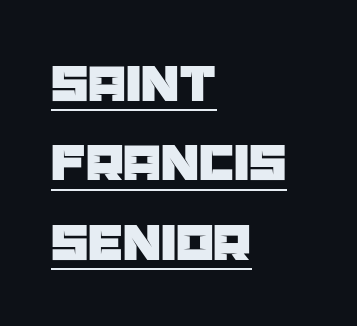
Q: Is the text italic (slanted)? A: No, it is upright.
Q: Is the typeface a serif or a sans-serif typeface? A: Sans-serif.
Q: Is the text underlined? A: Yes.
Q: How is the paragraph aligned? A: Left-aligned.
Q: Is the spacing between letters normal or unusually wide? A: Normal.
Q: Is the spacing between lines tight, normal or loose? A: Normal.
Q: Width (condensed, normal, or wide)? A: Normal.
Q: Stroke contrast? A: Low.
Q: x-height? A: Large.
Q: Monospaced? A: No.
